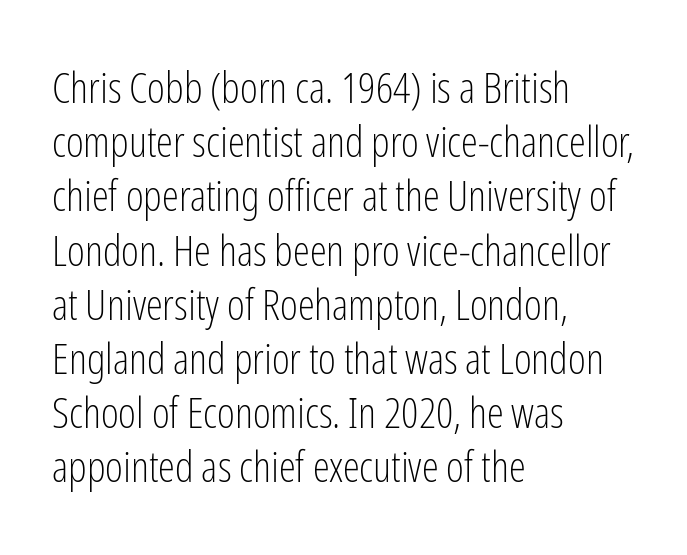
Designer's note — italics off, roman on. The text block is weighted toward the left margin, trailing off unevenly rightward. Think of a printed novel: that variable character pitch is what you see here. This rendering employs a face without finishing strokes, i.e., a sans-serif.
